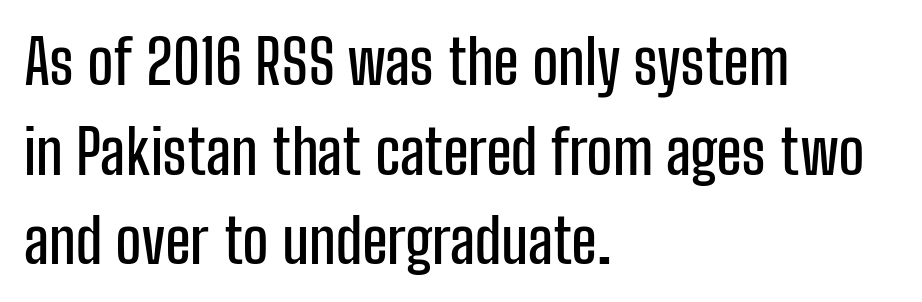
Q: Is the text italic (slanted)? A: No, it is upright.
Q: Is the typeface a serif or a sans-serif typeface? A: Sans-serif.
Q: Is the text underlined? A: No.
Q: How is the paragraph aligned? A: Left-aligned.
Q: Is the spacing between letters normal or unusually wide? A: Normal.
Q: Is the spacing between lines tight, normal or loose? A: Normal.
Q: Width (condensed, normal, or wide)? A: Condensed.
Q: Stroke contrast? A: Low.
Q: x-height? A: Medium.
Q: Monospaced? A: No.
